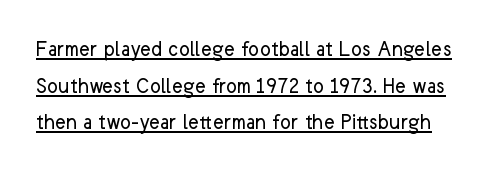
Compared with typical body copy, the letter spacing here is the same. Interline gaps are of average width in this sample. Style check: upright. Notice how a bar underscores the lettering throughout.
